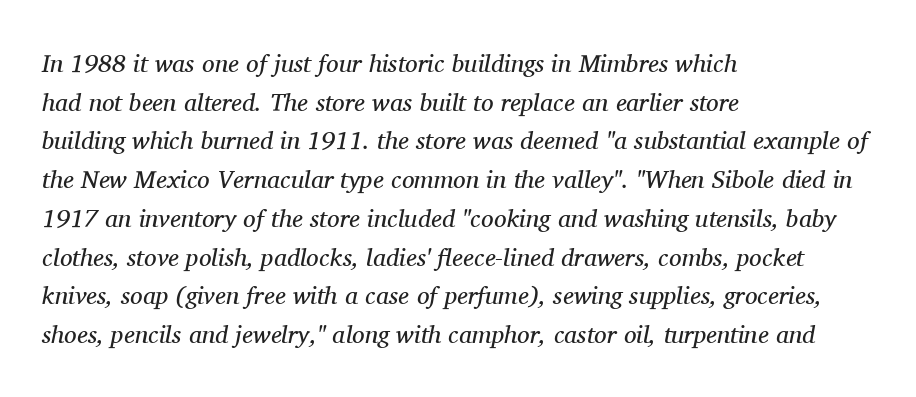
Tracking here is standard; glyphs follow each other at the usual distance. What's the leading like? Ordinary, nothing unusual. Stroke mass is kept to a normal reading level or below. There's an unmistakable incline to the writing here. Honestly, there is no underline to notice here at all. The typesetter chose a ragged-right arrangement here.
